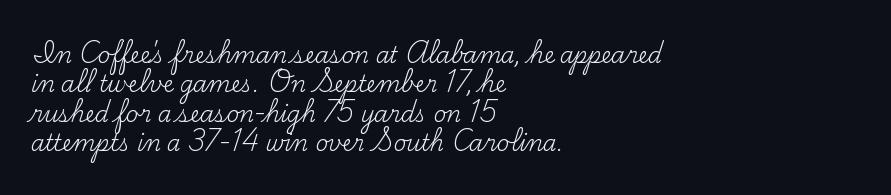
{"bold": "no", "underline": "no", "align": "left", "line_spacing": "normal", "line_spacing_ratio": 1.34, "letter_spacing": "normal", "letter_spacing_em": 0.0, "glyph_px": 22}
